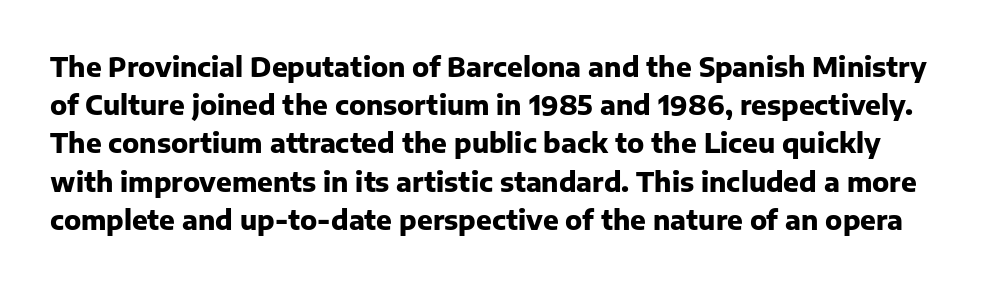
Is the type bold? Yes — the strokes are clearly thick and heavy. Has an underline been added? It has not. How are the letters spaced? Ordinarily, with no added tracking. A typesetter would call this leading conventional body-copy spacing.
